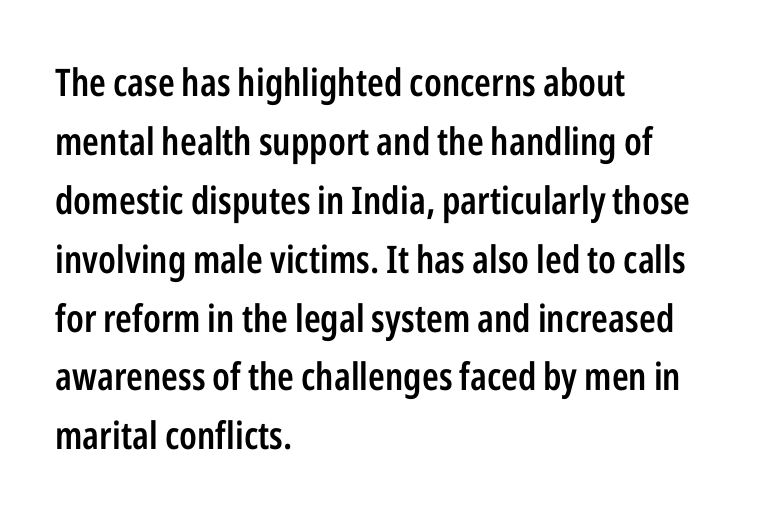
Q: Is the text bold? A: Semi-bold.
Q: Is the text italic (slanted)? A: No, it is upright.
Q: Is the typeface a serif or a sans-serif typeface? A: Sans-serif.
Q: Is the text underlined? A: No.
Q: How is the paragraph aligned? A: Left-aligned.
Q: Is the spacing between letters normal or unusually wide? A: Normal.
Q: Is the spacing between lines tight, normal or loose? A: Normal.
Q: Width (condensed, normal, or wide)? A: Condensed.
Q: Stroke contrast? A: Low.
Q: x-height? A: Medium.
Q: Monospaced? A: No.
